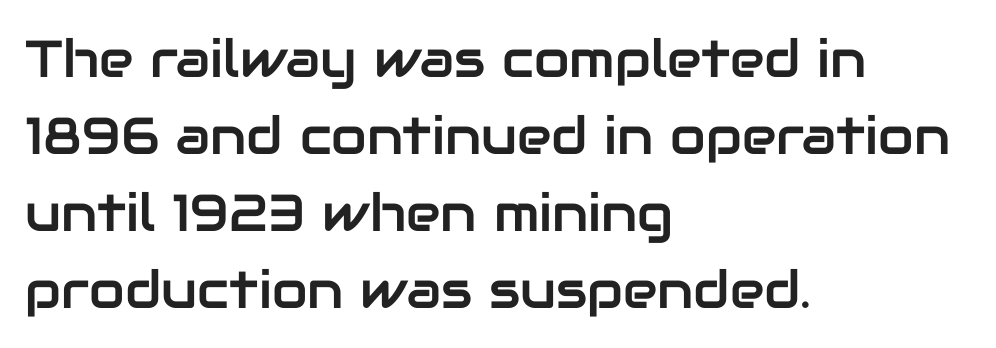
The image shows 52 px sans-serif type, upright; set left-aligned, normal line spacing (1.48x), normal letter spacing, not underlined; low stroke contrast and a medium x-height.
